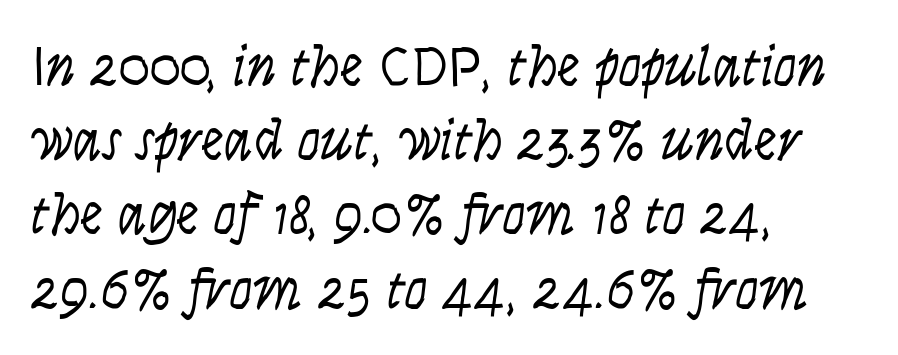
Q: Is the text bold? A: No.
Q: Is the text italic (slanted)? A: Yes.
Q: Is the typeface a serif or a sans-serif typeface? A: Sans-serif.
Q: Is the text underlined? A: No.
Q: How is the paragraph aligned? A: Left-aligned.
Q: Is the spacing between letters normal or unusually wide? A: Normal.
Q: Is the spacing between lines tight, normal or loose? A: Normal.
Q: Width (condensed, normal, or wide)? A: Condensed.
Q: Stroke contrast? A: Low.
Q: x-height? A: Large.
Q: Monospaced? A: No.
